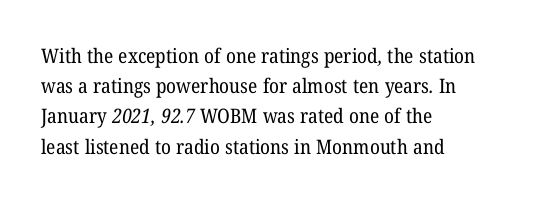
{"bold": "no", "underline": "no", "align": "left", "line_spacing": "normal", "line_spacing_ratio": 1.51, "letter_spacing": "normal", "letter_spacing_em": 0.0, "glyph_px": 20}
